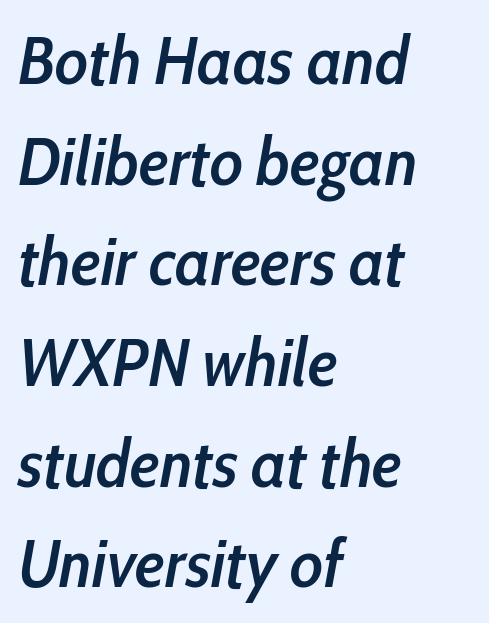
The image shows 68 px semibold, condensed type, italic (leaning right); set left-aligned, normal line spacing (1.48x), normal letter spacing, not underlined; low stroke contrast and a medium x-height.
